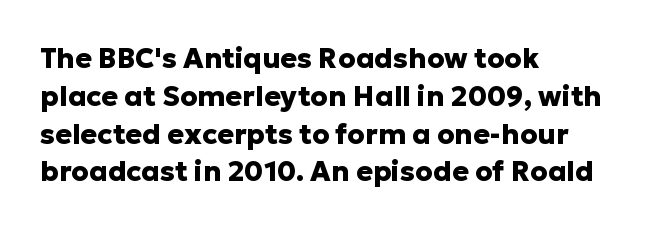
Q: Is the text bold? A: Yes.
Q: Is the text italic (slanted)? A: No, it is upright.
Q: Is the typeface a serif or a sans-serif typeface? A: Sans-serif.
Q: Is the text underlined? A: No.
Q: How is the paragraph aligned? A: Left-aligned.
Q: Is the spacing between letters normal or unusually wide? A: Normal.
Q: Is the spacing between lines tight, normal or loose? A: Normal.
Q: Width (condensed, normal, or wide)? A: Normal.
Q: Stroke contrast? A: Low.
Q: x-height? A: Medium.
Q: Monospaced? A: No.
